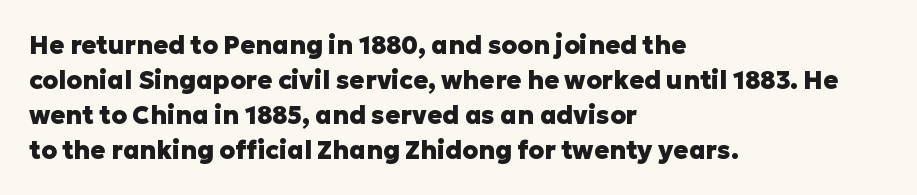
Q: Is the text bold? A: Yes.
Q: Is the text italic (slanted)? A: No, it is upright.
Q: Is the text underlined? A: No.
Q: How is the paragraph aligned? A: Left-aligned.
Q: Is the spacing between letters normal or unusually wide? A: Normal.
Q: Is the spacing between lines tight, normal or loose? A: Normal.
